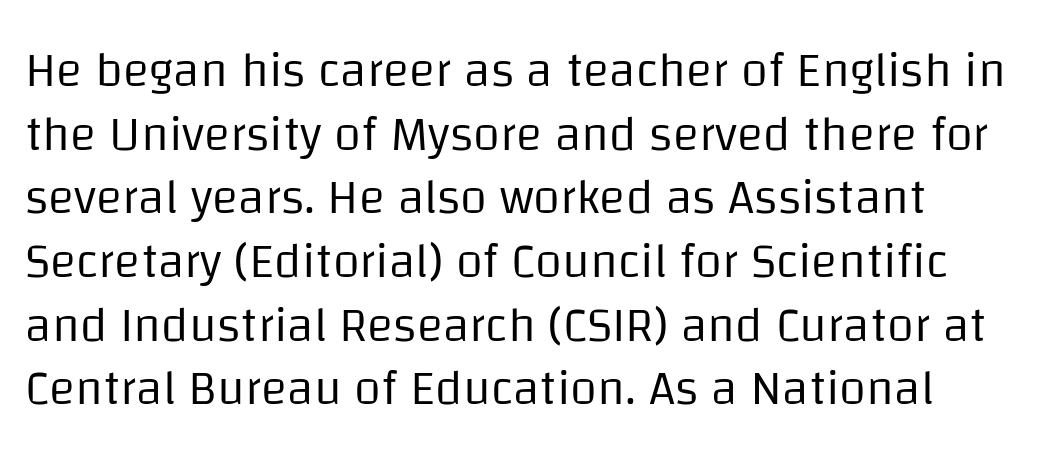
The glyphs in this specimen are sans serif. Decoration check: the copy has no underline. Character widths vary here, with narrow letters taking less room than wide ones. Tall strokes in this sample are plumb rather than angled.
